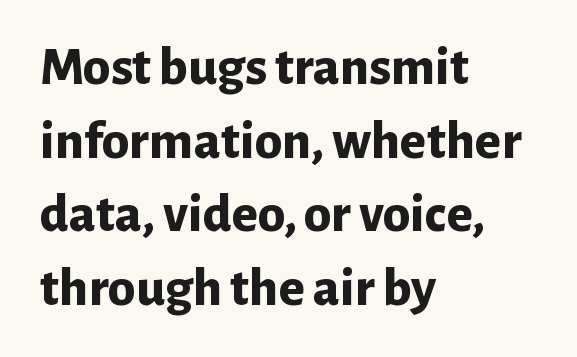
The image shows 55 px bold sans-serif type, upright; set left-aligned, normal line spacing (1.34x), normal letter spacing, not underlined; low stroke contrast and a medium x-height.
